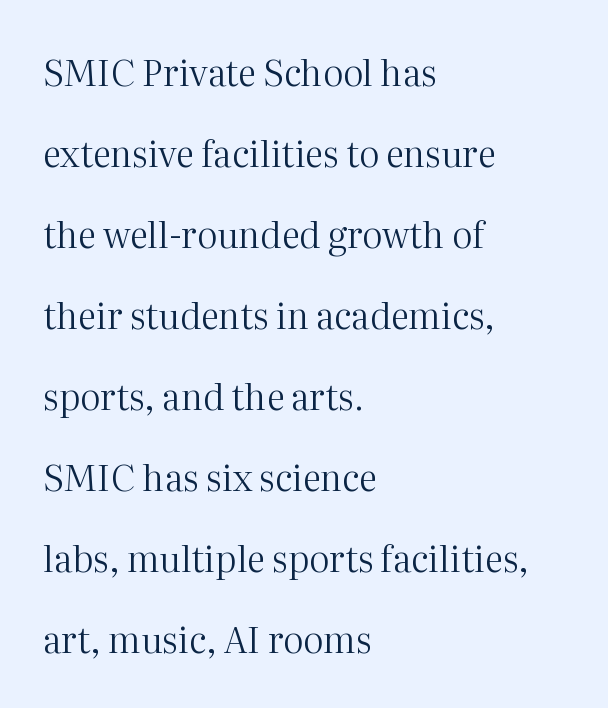
The image shows 36 px regular-weight serif type, upright; set left-aligned, loose line spacing (2.25x), normal letter spacing, not underlined; medium stroke contrast and a medium x-height.
